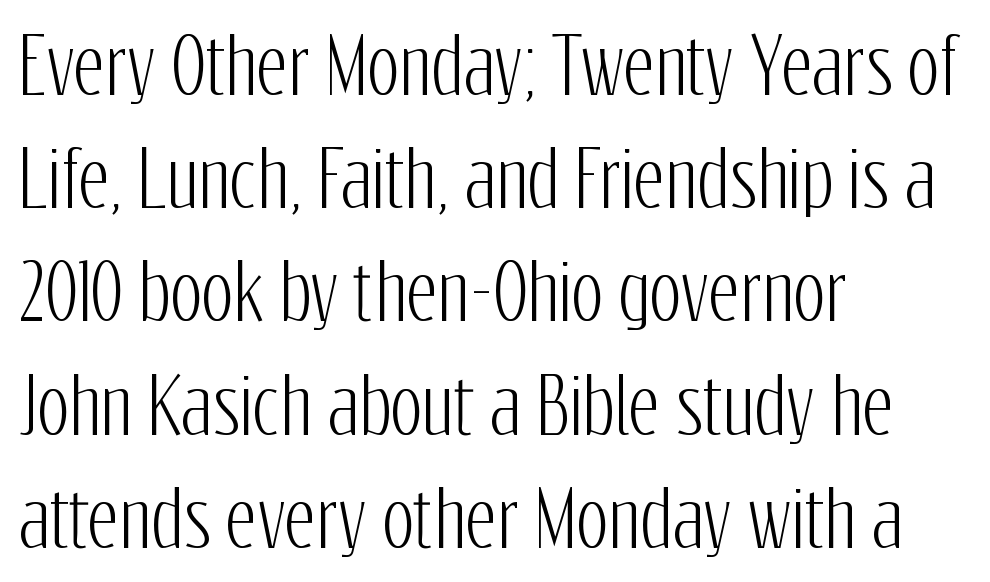
Is this a sans? Yes — the strokes have no serifs. Has an underline been added? It has not. Successive baselines arrive at the customary interval. Upright lettering throughout. Is the letter spacing exaggerated? No — it looks like the ordinary default. A classic flush-left, rag-right setting is used for this passage.
